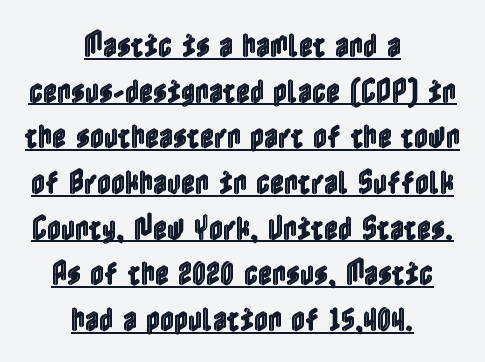
Q: Is the text italic (slanted)? A: No, it is upright.
Q: Is the text underlined? A: Yes.
Q: How is the paragraph aligned? A: Centered.
Q: Is the spacing between letters normal or unusually wide? A: Normal.
Q: Is the spacing between lines tight, normal or loose? A: Normal.
